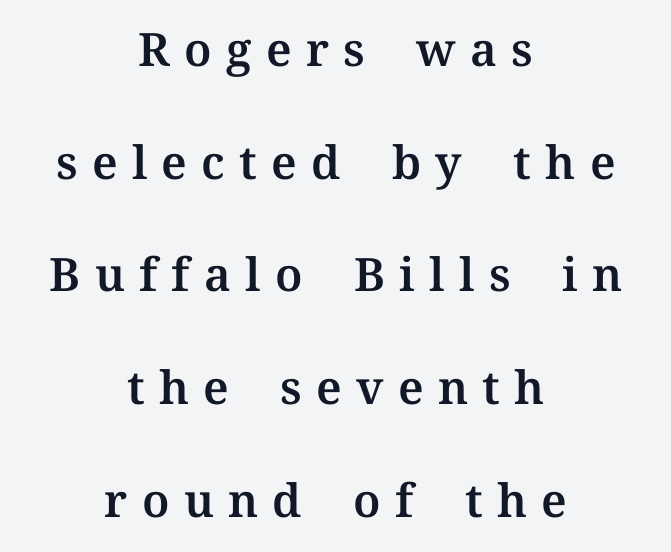
A roman cut, with each character standing at attention. The paragraph shown floats in the horizontal middle. Just letters on the line, the space beneath them empty. The designer dialed line spacing up above the default. Spacing verdict: proportional, widths tailored to each character. The designer went with a serif here, giving each stem small feet.
